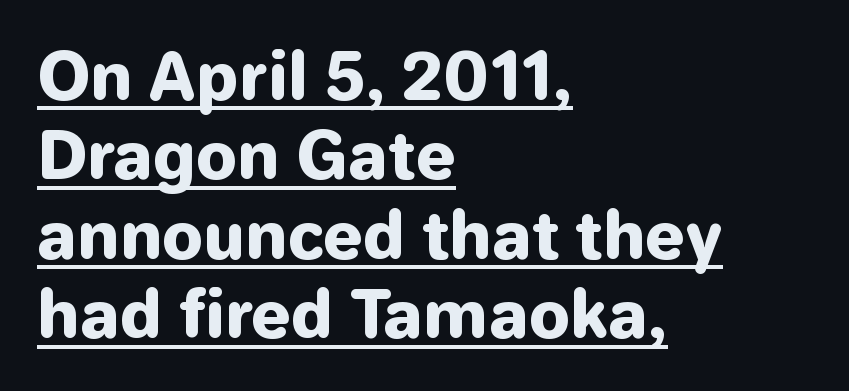
The rendering uses natural spacing where letterforms have individual widths. Font category for this specimen: sans-serif. Nope, not italic — everything's standing straight. Where is the straight margin? On the left. The typesetter has applied underlining to the passage shown. As a designer I'd log this as weight 700, bold.
